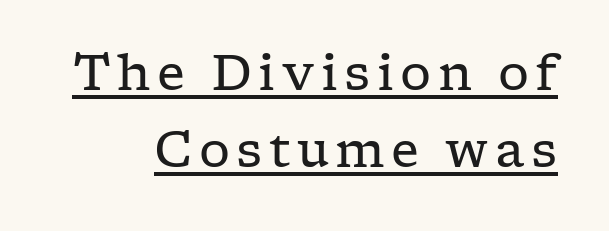
The image shows 49 px regular-weight, wide serif type, upright; set right-aligned, normal line spacing (1.57x), underlined; low stroke contrast and a medium x-height.
